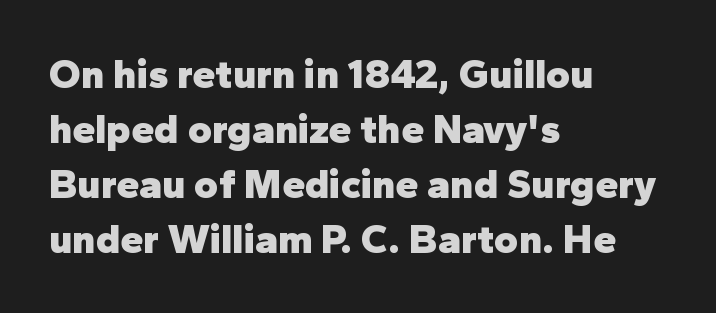
The image shows 41 px heavy sans-serif type, upright; set left-aligned, normal line spacing (1.34x), normal letter spacing, not underlined; low stroke contrast and a medium x-height.
